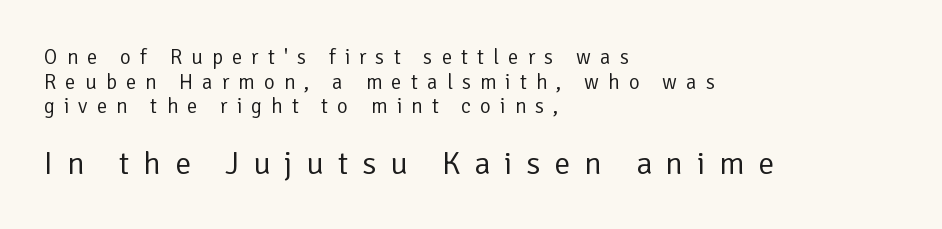
{"serif": "no", "italic": "no", "bold": "no", "weight": "regular", "width": "normal", "stroke_contrast": "low", "x_height": "medium", "monospaced": "no", "underline": "no", "align": "left", "line_spacing_ratio": 1.17, "letter_spacing": "wide", "letter_spacing_em": 0.43, "larger_block": "second", "size_ratio": 1.52, "glyph_px": 32}
